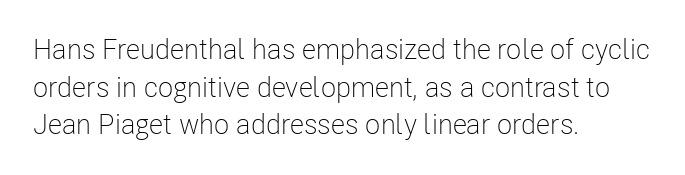
The image shows 28 px light, condensed sans-serif type, upright; set left-aligned, normal line spacing (1.34x), normal letter spacing, not underlined; low stroke contrast and a medium x-height.
